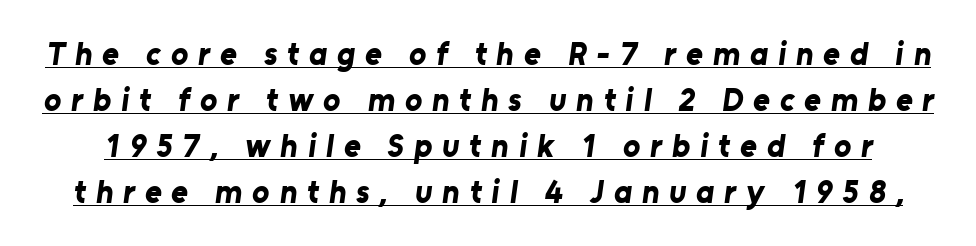
Q: Is the text bold? A: Yes.
Q: Is the typeface a serif or a sans-serif typeface? A: Sans-serif.
Q: Is the text underlined? A: Yes.
Q: Is the spacing between letters normal or unusually wide? A: Unusually wide.
Q: Is the spacing between lines tight, normal or loose? A: Normal.
Q: Width (condensed, normal, or wide)? A: Normal.
Q: Stroke contrast? A: Low.
Q: x-height? A: Medium.
Q: Monospaced? A: No.
